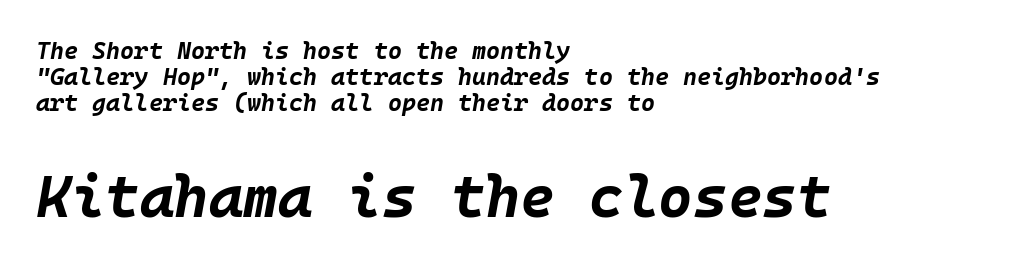
Q: Is the text bold? A: Yes.
Q: Is the text italic (slanted)? A: Yes, it leans right by about 10 degrees.
Q: Is the text underlined? A: No.
Q: How is the paragraph aligned? A: Left-aligned.
Q: Is the spacing between letters normal or unusually wide? A: Normal.
Q: Is the spacing between lines tight, normal or loose? A: Tight.
Q: Which block of text is set in a larger size, the first (top) or the second (bottom)? A: The second (bottom) one.
Q: Width (condensed, normal, or wide)? A: Normal.
Q: Stroke contrast? A: Low.
Q: x-height? A: Large.
